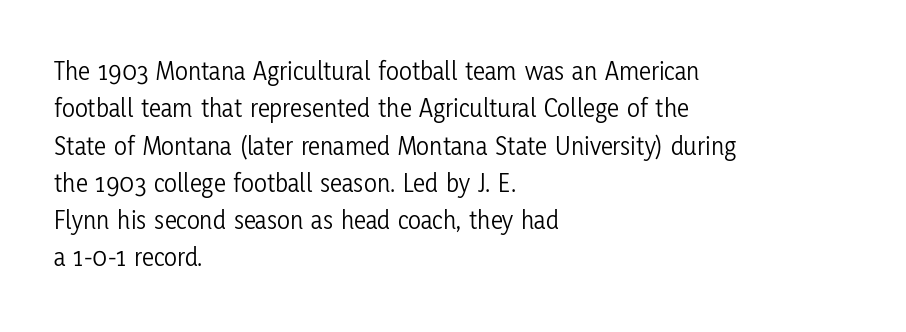
{"italic": "no", "bold": "no", "underline": "no", "align": "left", "line_spacing": "normal", "line_spacing_ratio": 1.38, "letter_spacing": "normal", "letter_spacing_em": 0.0, "glyph_px": 27}
